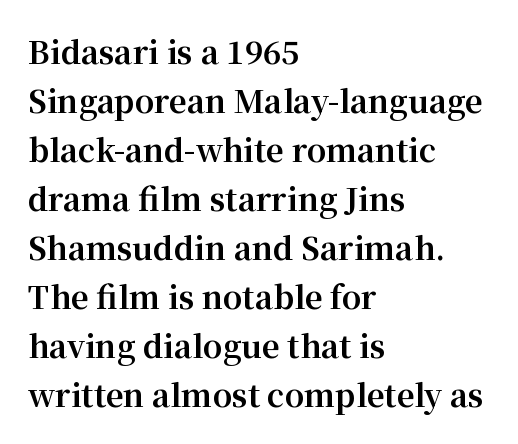
The image shows 31 px bold serif type, upright; set left-aligned, normal line spacing (1.58x), normal letter spacing, not underlined; medium stroke contrast and a medium x-height.
